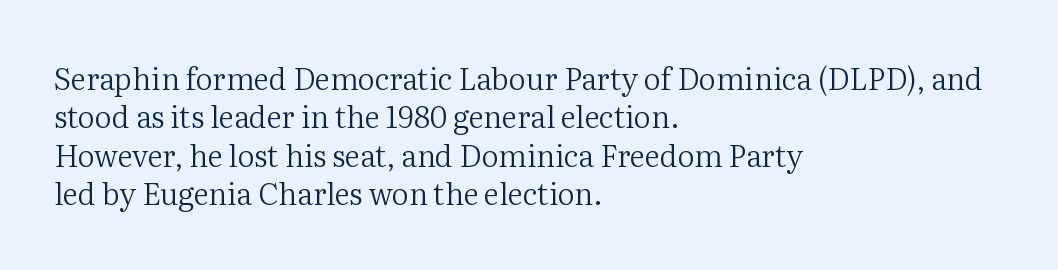
Leftover space on each line is placed entirely after the last word. Honestly, there is no underline to notice here at all. If you measured baseline to baseline, you'd find a middling distance. The axis of the letterforms is exactly vertical. Nobody touched the tracking dial on this one. A typesetter would call this proportional, since set widths differ per character.
